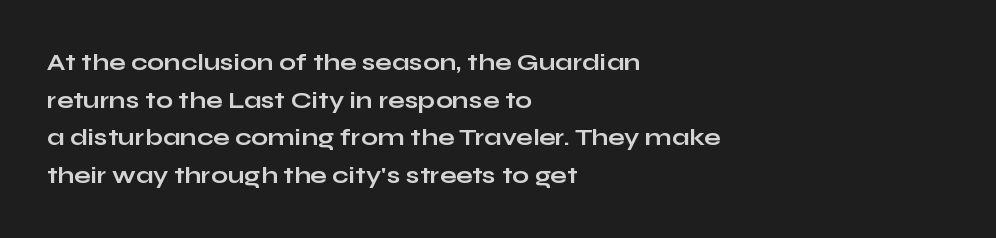
Q: Is the text bold? A: Yes.
Q: Is the text italic (slanted)? A: No, it is upright.
Q: Is the text underlined? A: No.
Q: How is the paragraph aligned? A: Left-aligned.
Q: Is the spacing between letters normal or unusually wide? A: Normal.
Q: Is the spacing between lines tight, normal or loose? A: Normal.
